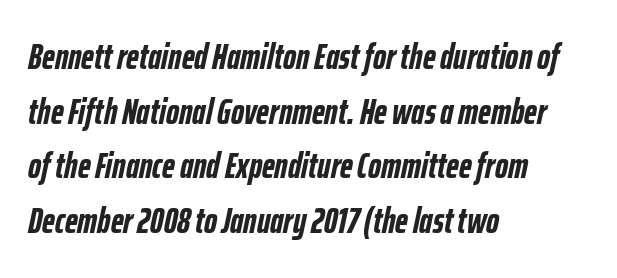
Q: Is the text bold? A: Yes.
Q: Is the text italic (slanted)? A: Yes, it leans right by about 12 degrees.
Q: Is the text underlined? A: No.
Q: How is the paragraph aligned? A: Left-aligned.
Q: Is the spacing between letters normal or unusually wide? A: Normal.
Q: Is the spacing between lines tight, normal or loose? A: Normal.
Q: Width (condensed, normal, or wide)? A: Condensed.
Q: Stroke contrast? A: Low.
Q: x-height? A: Medium.
Q: Monospaced? A: No.
